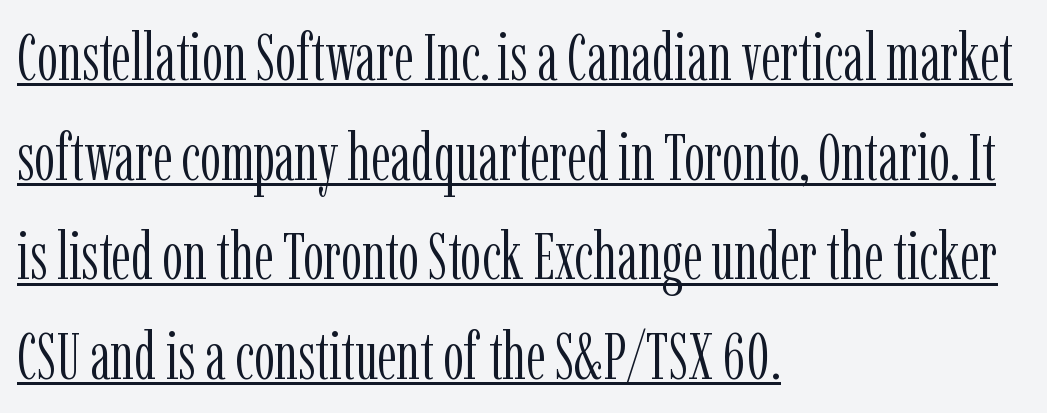
The image shows 66 px light, condensed serif type, upright; set left-aligned, normal line spacing (1.51x), normal letter spacing, underlined; low stroke contrast and a medium x-height.
